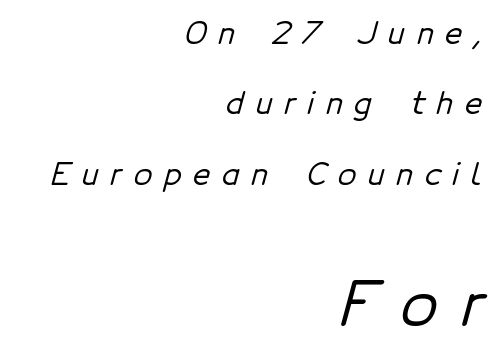
Leftover space on each line is placed entirely before the opening word. The typeface chosen for these lines omits serifs. The baseline area is clear. The rendering enlarges the type as you move from the upper chunk to the lower. Proportional: the letters do not fall into vertical columns. How are the letters spaced? Widely, with obvious added tracking.
